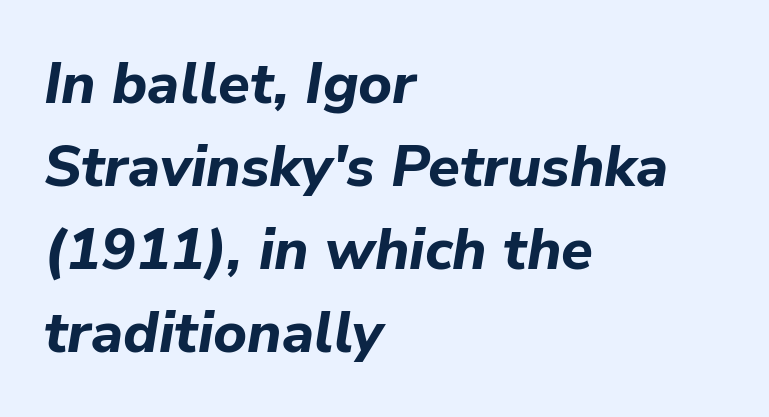
{"italic": "yes", "lean": "right", "slant_degrees": 9, "bold": "yes", "weight": "bold", "width": "normal", "stroke_contrast": "low", "x_height": "medium", "monospaced": "no", "underline": "no", "align": "left", "line_spacing": "normal", "line_spacing_ratio": 1.43, "letter_spacing": "normal", "letter_spacing_em": 0.0, "glyph_px": 58}
